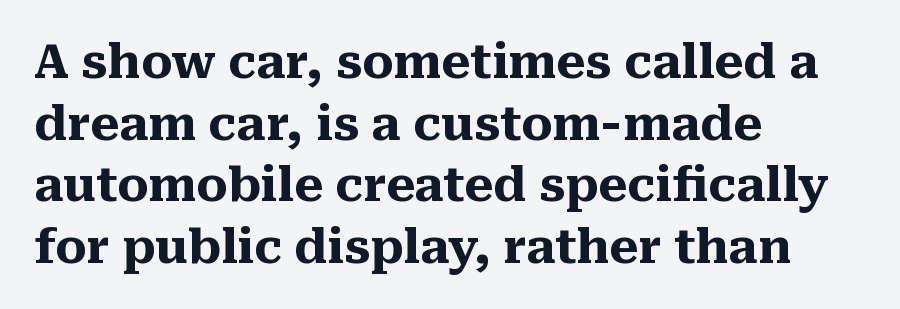
The image shows 47 px heavy serif type, upright; set left-aligned, normal line spacing (1.31x), normal letter spacing, not underlined; medium stroke contrast and a medium x-height.
